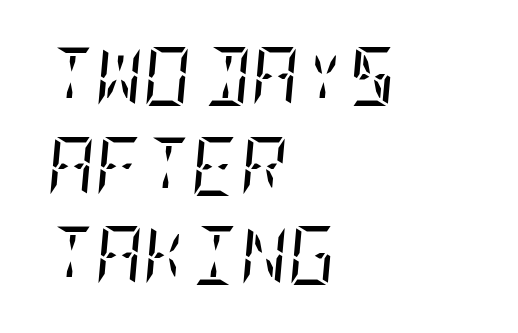
{"serif": "yes", "italic": "yes", "lean": "right", "slant_degrees": 5, "bold": "no", "weight": "regular", "width": "condensed", "stroke_contrast": "low", "x_height": "large", "underline": "no", "align": "left", "line_spacing": "normal", "line_spacing_ratio": 1.52, "letter_spacing": "normal", "letter_spacing_em": 0.0, "glyph_px": 59}
